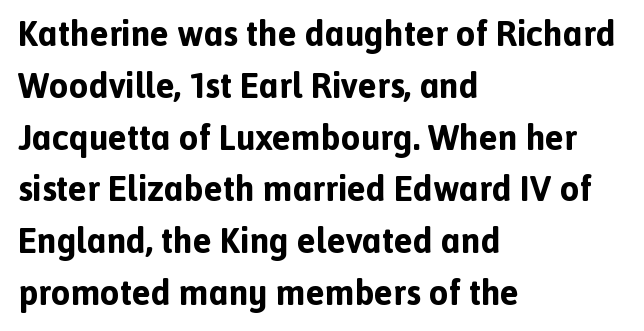
{"serif": "no", "italic": "no", "bold": "yes", "weight": "bold", "width": "normal", "x_height": "medium", "monospaced": "no", "underline": "no", "align": "left", "line_spacing": "normal", "line_spacing_ratio": 1.48, "letter_spacing": "normal", "letter_spacing_em": 0.0, "glyph_px": 35}
